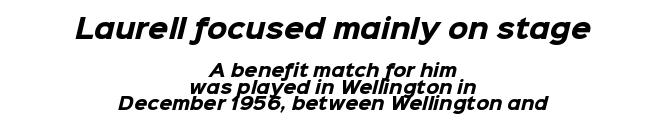
{"bold": "yes", "underline": "no", "align": "center", "line_spacing": "tight", "line_spacing_ratio": 0.97, "letter_spacing": "normal", "letter_spacing_em": 0.0, "larger_block": "first", "size_ratio": 1.53, "glyph_px": 26}
